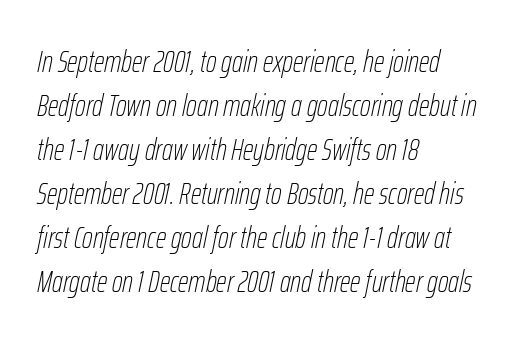
A typesetter would call this leading conventional body-copy spacing. Has an underline been added? It has not. Compared with a centered layout, this one pins lines to the left instead. Spacing between characters is what you'd get straight out of the box. The passage shown is typed in a proportional face where columns would drift. The passage shown is not bold in any degree.
